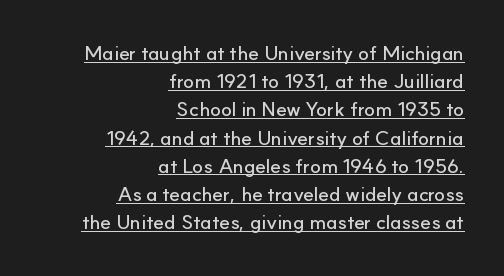
Q: Is the text italic (slanted)? A: No, it is upright.
Q: Is the text underlined? A: Yes.
Q: How is the paragraph aligned? A: Right-aligned.
Q: Is the spacing between letters normal or unusually wide? A: Normal.
Q: Is the spacing between lines tight, normal or loose? A: Normal.
